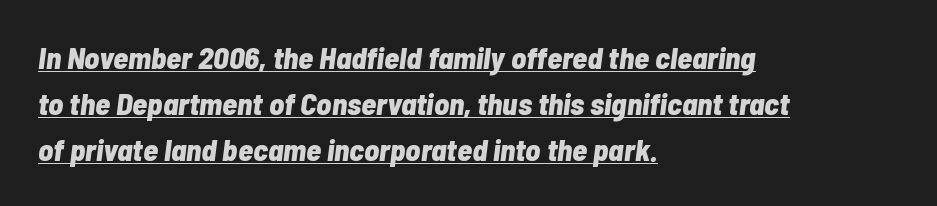
Q: Is the text bold? A: Yes.
Q: Is the text italic (slanted)? A: Yes, it leans right by about 7 degrees.
Q: Is the text underlined? A: Yes.
Q: How is the paragraph aligned? A: Left-aligned.
Q: Is the spacing between letters normal or unusually wide? A: Normal.
Q: Is the spacing between lines tight, normal or loose? A: Normal.
Q: Width (condensed, normal, or wide)? A: Condensed.
Q: Stroke contrast? A: Low.
Q: x-height? A: Medium.
Q: Monospaced? A: No.
